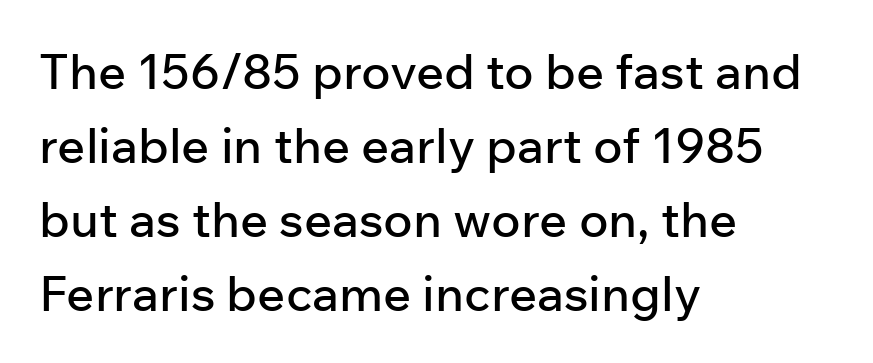
{"serif": "no", "italic": "no", "width": "normal", "stroke_contrast": "low", "x_height": "medium", "monospaced": "no", "underline": "no", "align": "left", "line_spacing": "normal", "line_spacing_ratio": 1.51, "letter_spacing": "normal", "letter_spacing_em": 0.0, "glyph_px": 49}
